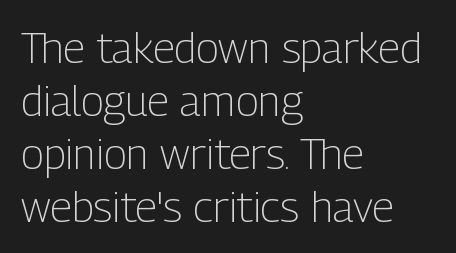
The image shows 43 px light, condensed sans-serif type, upright; set left-aligned, line spacing 1.23x, normal letter spacing, not underlined; low stroke contrast and a medium x-height.
